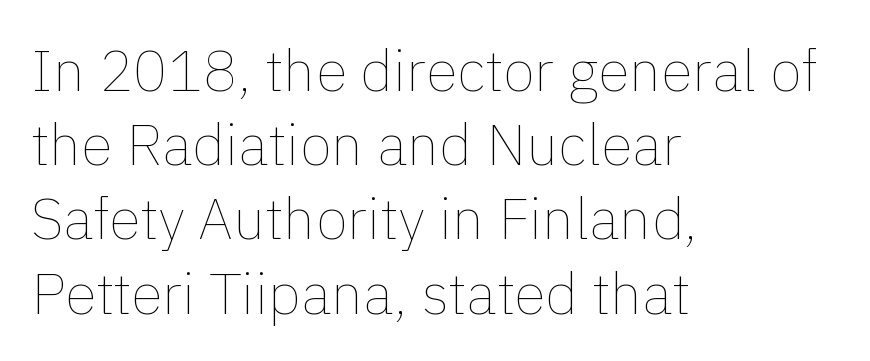
Q: Is the text bold? A: No.
Q: Is the text italic (slanted)? A: No, it is upright.
Q: Is the text underlined? A: No.
Q: How is the paragraph aligned? A: Left-aligned.
Q: Is the spacing between letters normal or unusually wide? A: Normal.
Q: Is the spacing between lines tight, normal or loose? A: Normal.
Q: Width (condensed, normal, or wide)? A: Normal.
Q: x-height? A: Medium.
Q: Monospaced? A: No.
